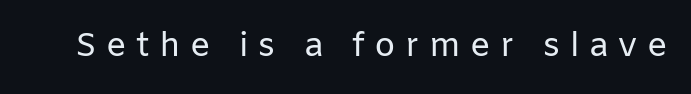
The image shows 34 px regular-weight sans-serif type, upright; set unusually wide letter spacing (+0.28 em), not underlined; low stroke contrast and a medium x-height.
